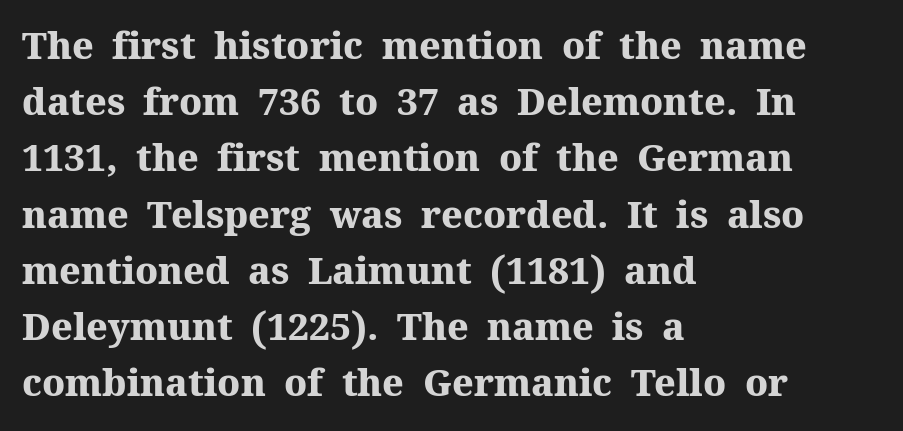
The lines are quadded left. Regarding serifs, this sample has them. Vertical strokes here are truly vertical. Short note: letters normally spaced. Honestly, the row spacing looks completely unremarkable.
